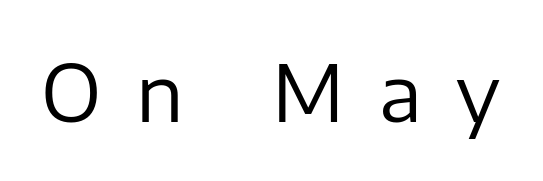
Q: Is the text bold? A: No.
Q: Is the text italic (slanted)? A: No, it is upright.
Q: Is the typeface a serif or a sans-serif typeface? A: Sans-serif.
Q: Is the text underlined? A: No.
Q: Is the spacing between letters normal or unusually wide? A: Unusually wide.
Q: Width (condensed, normal, or wide)? A: Normal.
Q: Stroke contrast? A: Low.
Q: x-height? A: Medium.
Q: Monospaced? A: No.
